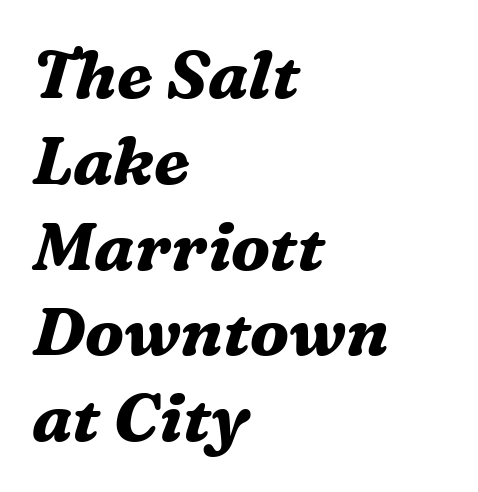
{"serif": "yes", "italic": "yes", "lean": "right", "slant_degrees": 16, "bold": "yes", "weight": "bold", "width": "normal", "stroke_contrast": "medium", "x_height": "medium", "monospaced": "no", "underline": "no", "align": "left", "line_spacing": "normal", "line_spacing_ratio": 1.28, "letter_spacing": "normal", "letter_spacing_em": 0.0, "glyph_px": 67}
